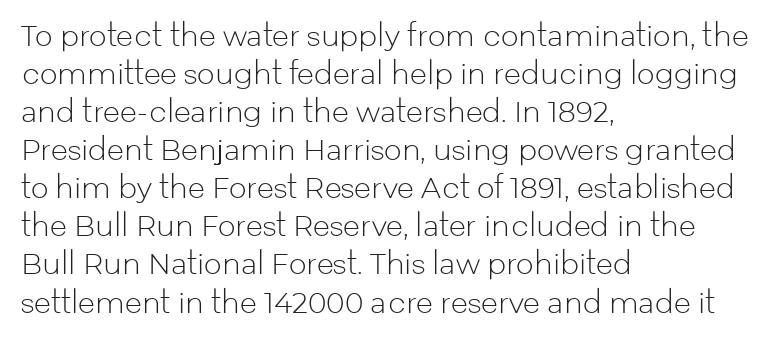
The type family on display is of the sans-serif kind. Stems here are at most as thick as an everyday book face. Which margin do the lines hug? The left one — the right edge is uneven. Looks like regular typesetting: each glyph gets only the width it needs. Reading down the column, the eye jumps a familiar distance to each next line. Observe the ordinary spacing: letters are neighbours, not strangers.
